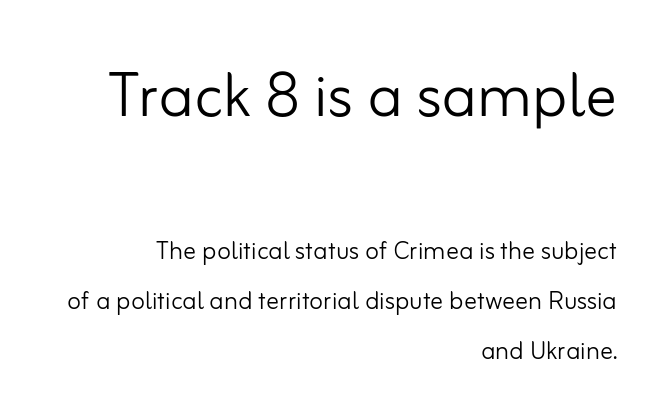
Q: Is the text bold? A: No.
Q: Is the text italic (slanted)? A: No, it is upright.
Q: Is the typeface a serif or a sans-serif typeface? A: Sans-serif.
Q: Is the text underlined? A: No.
Q: How is the paragraph aligned? A: Right-aligned.
Q: Is the spacing between letters normal or unusually wide? A: Normal.
Q: Is the spacing between lines tight, normal or loose? A: Normal.
Q: Which block of text is set in a larger size, the first (top) or the second (bottom)? A: The first (top) one.
Q: Width (condensed, normal, or wide)? A: Normal.
Q: Stroke contrast? A: Low.
Q: x-height? A: Small.
Q: Monospaced? A: No.
